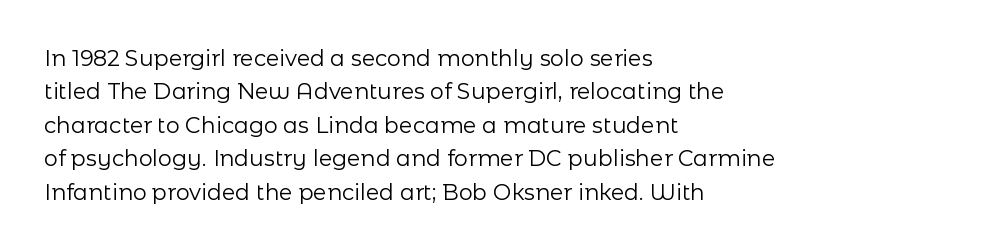
Summary of vertical rhythm: regular, with standard interline spacing. No extra ink here — the face is not bold. Quick note: not italic, upright. Horizontal alignment here is leftward, the default for most running prose.
